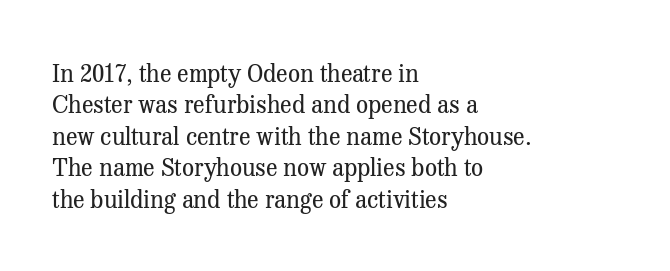
{"italic": "no", "bold": "no", "underline": "no", "align": "left", "line_spacing": "normal", "line_spacing_ratio": 1.31, "letter_spacing": "normal", "letter_spacing_em": 0.0, "glyph_px": 24}
